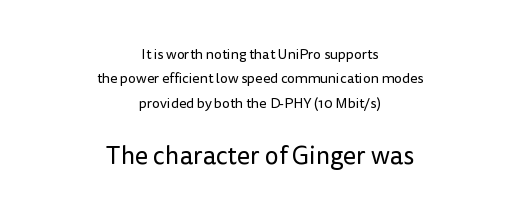
Q: Is the text bold? A: No.
Q: Is the text italic (slanted)? A: No, it is upright.
Q: Is the text underlined? A: No.
Q: How is the paragraph aligned? A: Centered.
Q: Is the spacing between letters normal or unusually wide? A: Normal.
Q: Which block of text is set in a larger size, the first (top) or the second (bottom)? A: The second (bottom) one.
